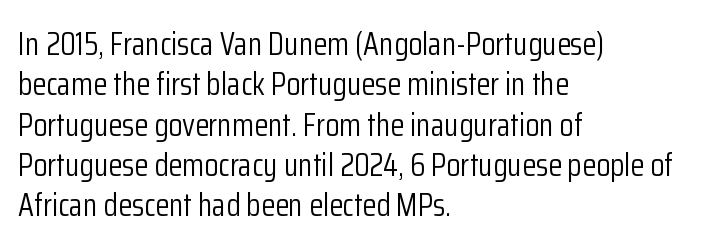
Q: Is the text bold? A: No.
Q: Is the text italic (slanted)? A: No, it is upright.
Q: Is the typeface a serif or a sans-serif typeface? A: Sans-serif.
Q: Is the text underlined? A: No.
Q: How is the paragraph aligned? A: Left-aligned.
Q: Is the spacing between letters normal or unusually wide? A: Normal.
Q: Is the spacing between lines tight, normal or loose? A: Normal.
Q: Width (condensed, normal, or wide)? A: Condensed.
Q: Stroke contrast? A: Low.
Q: x-height? A: Medium.
Q: Monospaced? A: No.
